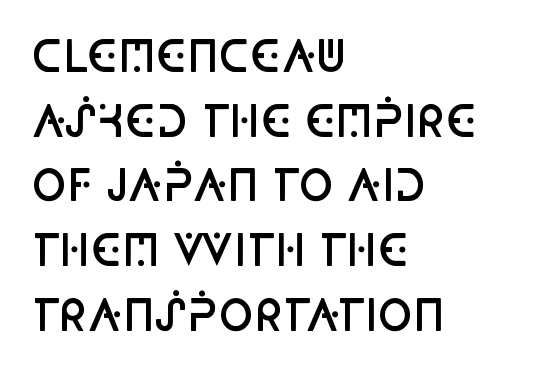
{"serif": "no", "italic": "no", "bold": "semi", "weight": "semibold", "width": "condensed", "stroke_contrast": "low", "x_height": "large", "monospaced": "no", "underline": "no", "align": "left", "line_spacing": "normal", "line_spacing_ratio": 1.54, "letter_spacing": "normal", "letter_spacing_em": 0.0, "glyph_px": 42}
